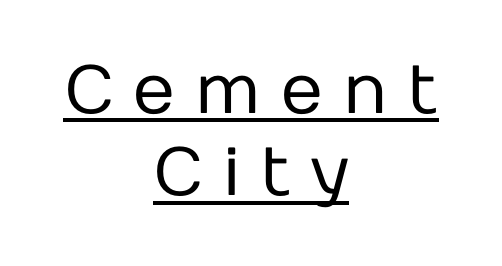
{"serif": "no", "italic": "no", "bold": "no", "weight": "regular", "width": "normal", "stroke_contrast": "low", "x_height": "medium", "monospaced": "no", "underline": "yes", "align": "center", "line_spacing_ratio": 1.21, "letter_spacing": "wide", "letter_spacing_em": 0.27, "glyph_px": 68}
